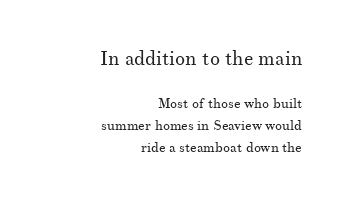
{"italic": "no", "bold": "no", "underline": "no", "align": "right", "line_spacing": "normal", "line_spacing_ratio": 1.59, "letter_spacing": "normal", "letter_spacing_em": 0.0, "larger_block": "first", "size_ratio": 1.43, "glyph_px": 20}
